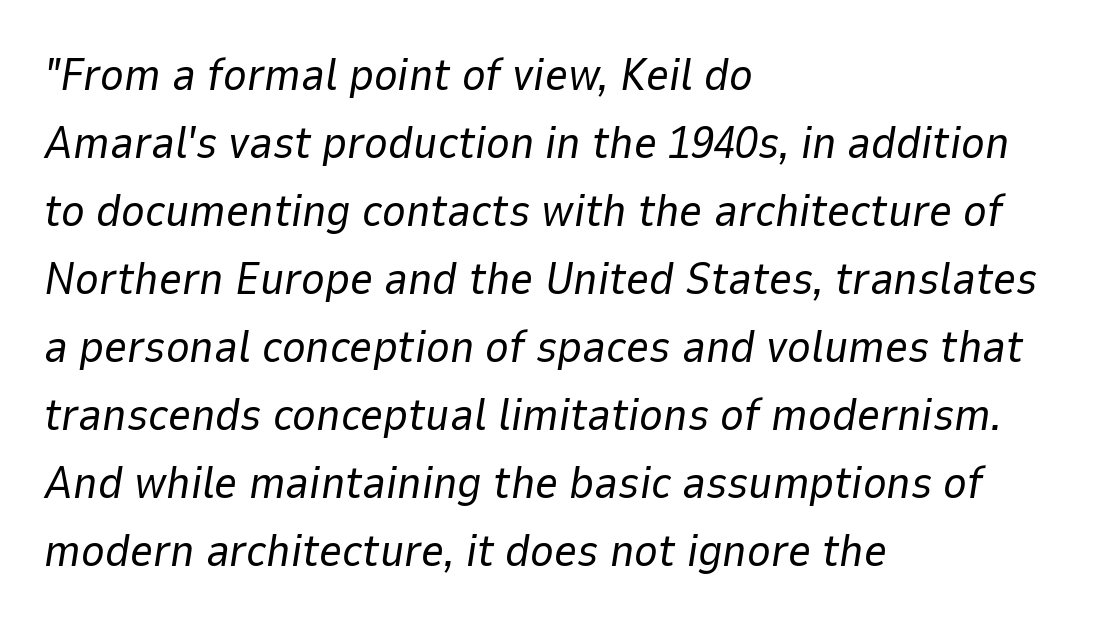
Unbolded letterforms with no extra heft. Proportional: the letters do not fall into vertical columns. You could call the tracking neutral — neither tight nor loose. The ragged edge is on the right, which tells us the setting is flush left. Quick note: interline space is typical.
